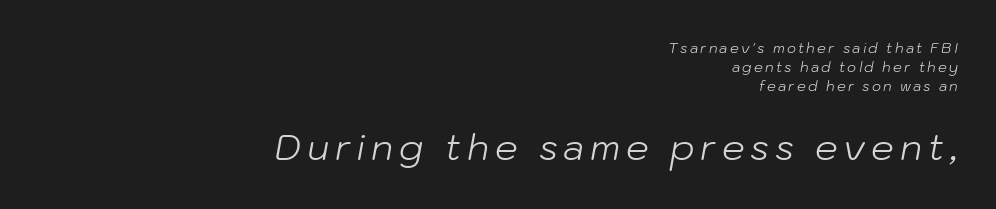
The image shows 36 px light type, italic (leaning right); set right-aligned, normal line spacing (1.34x), not underlined; the second (bottom) block is 2.57x larger; low stroke contrast and a medium x-height.
